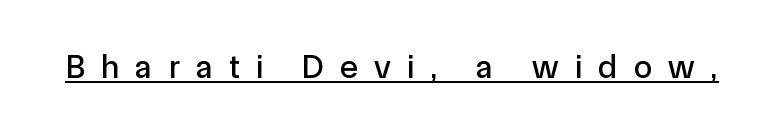
Underlining? Definitely there. The specimen reads as upright at a glance. Here the designer chose a conventional face with non-uniform glyph widths. These lines are composed in type without serifs.
